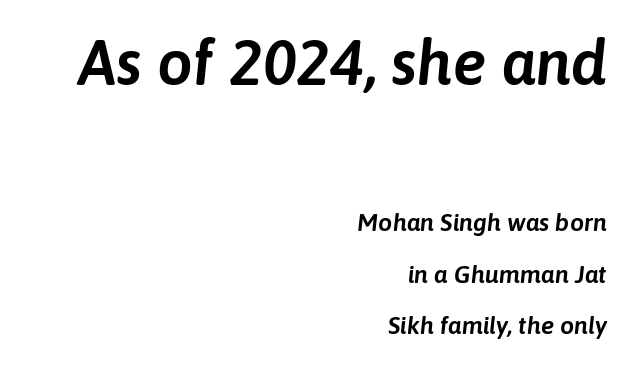
Typeset ragged left — the right edge is the straight one. The rendering keeps characters at their native spacing. The face used here has a pronounced slope to its letters. Size contrast runs from large at the top to small at the bottom.
